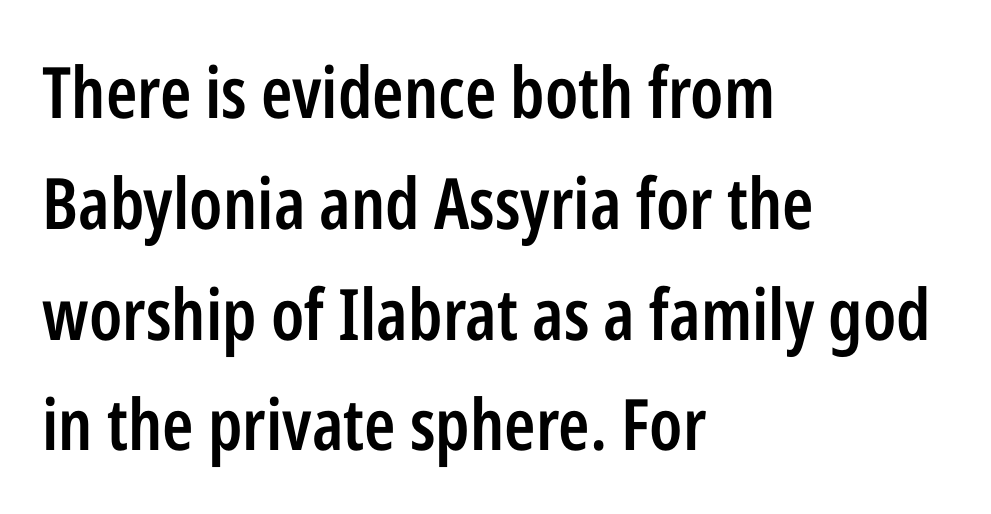
If you measured baseline to baseline, you'd find a middling distance. Students, note that the glyphs here touch the page at normal intervals. The axis of the letterforms is exactly vertical. A clean baseline with only descenders dipping below it.
